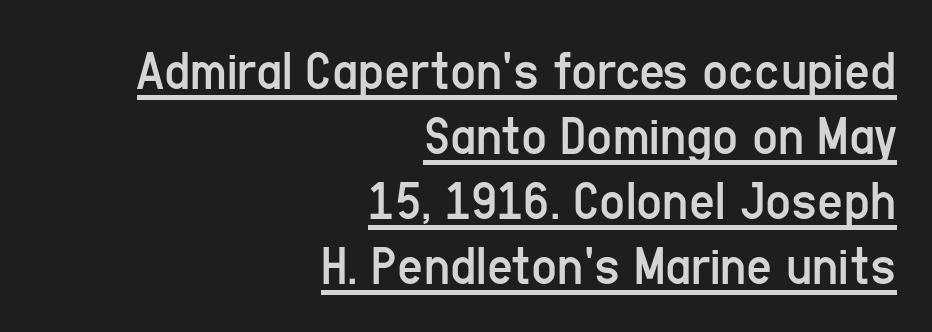
A typesetter would call this proportional, since set widths differ per character. Is this a heavy cut? Hardly; it is regular or lighter. This sample uses an upright cut, with every glyph sitting square on the baseline. This rendering leaves character spacing at its baseline value.
